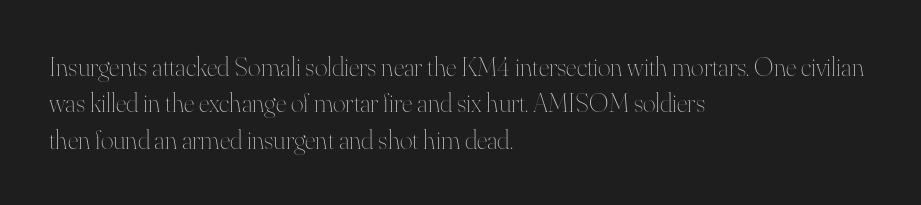
Q: Is the text bold? A: No.
Q: Is the text italic (slanted)? A: No, it is upright.
Q: Is the text underlined? A: No.
Q: How is the paragraph aligned? A: Left-aligned.
Q: Is the spacing between letters normal or unusually wide? A: Normal.
Q: Is the spacing between lines tight, normal or loose? A: Normal.
